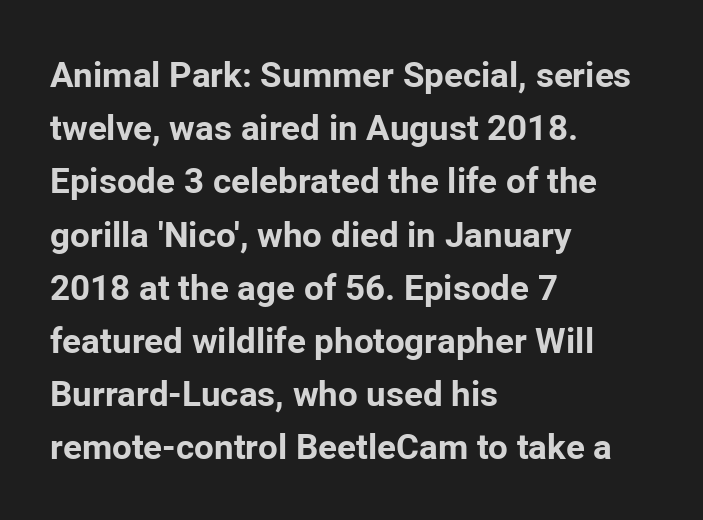
Q: Is the text bold? A: Yes.
Q: Is the text italic (slanted)? A: No, it is upright.
Q: Is the typeface a serif or a sans-serif typeface? A: Sans-serif.
Q: Is the text underlined? A: No.
Q: How is the paragraph aligned? A: Left-aligned.
Q: Is the spacing between letters normal or unusually wide? A: Normal.
Q: Is the spacing between lines tight, normal or loose? A: Normal.
Q: Width (condensed, normal, or wide)? A: Normal.
Q: Stroke contrast? A: Low.
Q: x-height? A: Medium.
Q: Monospaced? A: No.
